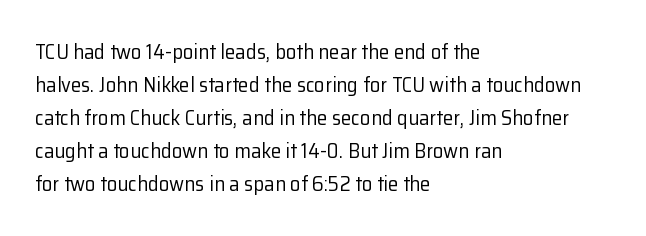
The image shows 21 px text type, upright; set left-aligned, normal line spacing (1.57x), normal letter spacing, not underlined.
